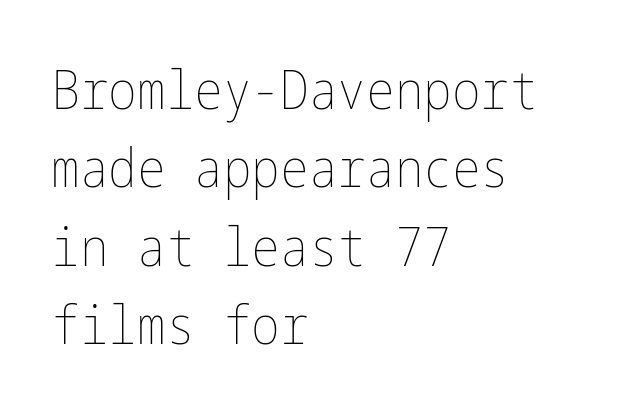
Q: Is the text bold? A: No.
Q: Is the text italic (slanted)? A: No, it is upright.
Q: Is the text underlined? A: No.
Q: How is the paragraph aligned? A: Left-aligned.
Q: Is the spacing between letters normal or unusually wide? A: Normal.
Q: Is the spacing between lines tight, normal or loose? A: Normal.
Q: Width (condensed, normal, or wide)? A: Condensed.
Q: Stroke contrast? A: Low.
Q: x-height? A: Medium.
